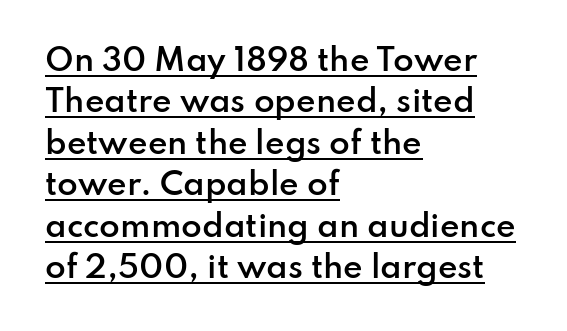
The font family rendered here belongs to the sans-serif group. Heft: intermediate — a semibold. The designer left line spacing at the default. When letters stand straight like this, we call the style roman or upright. What decoration does the sample have? An underline. Every row of glyphs begins at an identical x-position on the left.
